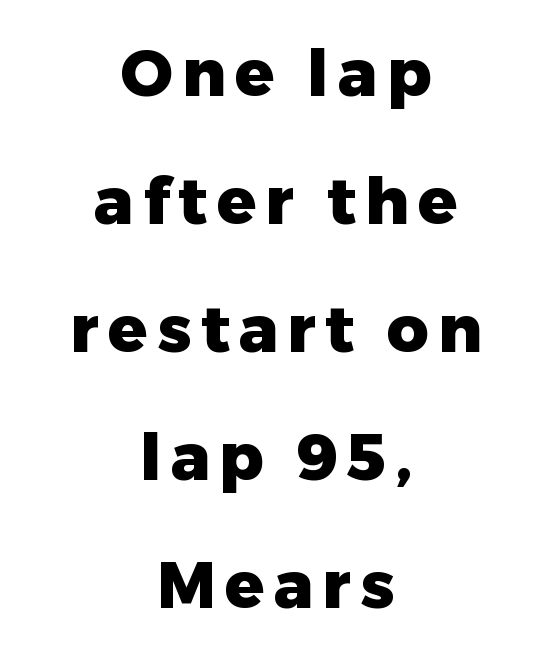
Q: Is the text bold? A: Yes.
Q: Is the text italic (slanted)? A: No, it is upright.
Q: Is the typeface a serif or a sans-serif typeface? A: Sans-serif.
Q: Is the text underlined? A: No.
Q: How is the paragraph aligned? A: Centered.
Q: Is the spacing between lines tight, normal or loose? A: Loose.
Q: Width (condensed, normal, or wide)? A: Normal.
Q: Stroke contrast? A: Low.
Q: x-height? A: Medium.
Q: Monospaced? A: No.
